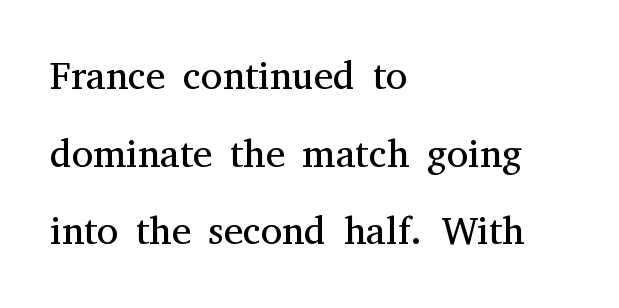
{"serif": "yes", "italic": "no", "bold": "no", "weight": "regular", "width": "normal", "stroke_contrast": "medium", "x_height": "medium", "monospaced": "no", "underline": "no", "align": "left", "line_spacing": "loose", "line_spacing_ratio": 1.99, "letter_spacing": "normal", "letter_spacing_em": 0.0, "glyph_px": 39}
